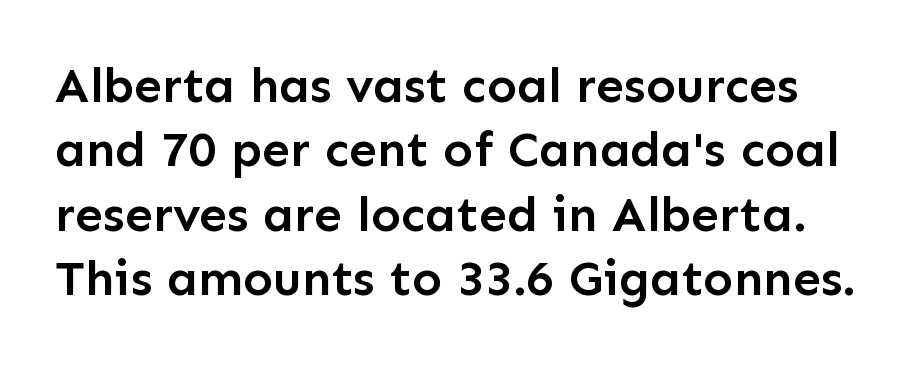
Q: Is the text bold? A: Semi-bold.
Q: Is the text italic (slanted)? A: No, it is upright.
Q: Is the typeface a serif or a sans-serif typeface? A: Sans-serif.
Q: Is the text underlined? A: No.
Q: Is the spacing between letters normal or unusually wide? A: Normal.
Q: Is the spacing between lines tight, normal or loose? A: Normal.
Q: Width (condensed, normal, or wide)? A: Normal.
Q: Stroke contrast? A: Low.
Q: x-height? A: Medium.
Q: Monospaced? A: No.
